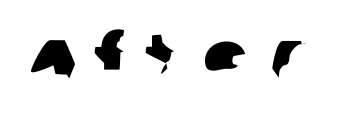
Each word looks stretched out because of the extra space between its letters. Plain, unruled lines of type. Look at the bottom of the vertical strokes: they stop flat, with no serifs. Is this a fixed-width face? No — the glyphs have proportional, varying widths.
